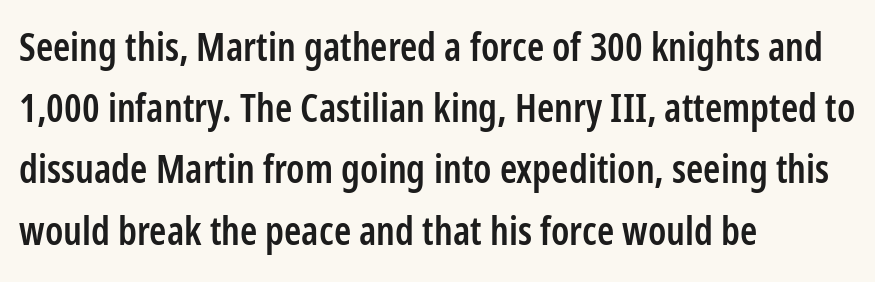
Q: Is the text bold? A: Semi-bold.
Q: Is the text italic (slanted)? A: No, it is upright.
Q: Is the typeface a serif or a sans-serif typeface? A: Sans-serif.
Q: Is the text underlined? A: No.
Q: How is the paragraph aligned? A: Left-aligned.
Q: Is the spacing between letters normal or unusually wide? A: Normal.
Q: Is the spacing between lines tight, normal or loose? A: Normal.
Q: Width (condensed, normal, or wide)? A: Condensed.
Q: Stroke contrast? A: Low.
Q: x-height? A: Medium.
Q: Monospaced? A: No.
